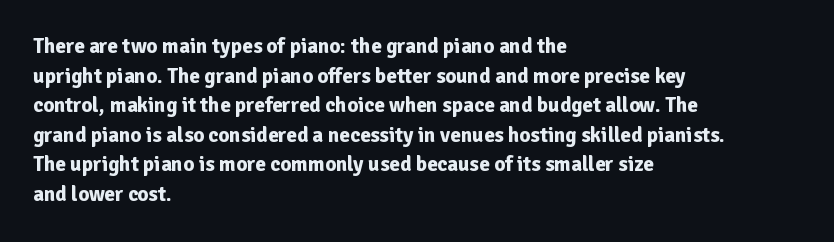
The vertical gap from one line to the next is medium. Beneath every word, the page is bare. Nothing unusual about the tracking: characters are spaced as the font intends. Its strokes are broad and dark, the hallmark of bold type. This sample uses an upright cut, with every glyph sitting square on the baseline. If you drew a ruler down the left edge, every line would touch it.
